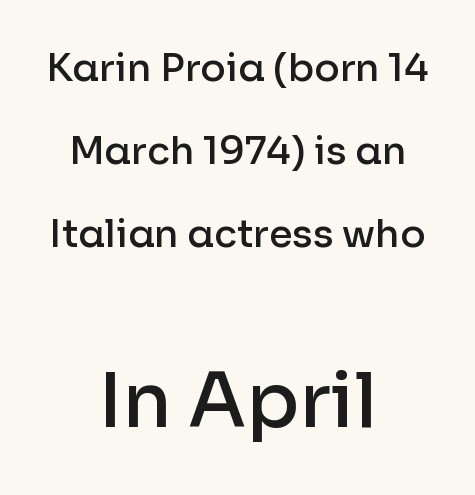
Q: Is the text bold? A: Semi-bold.
Q: Is the text italic (slanted)? A: No, it is upright.
Q: Is the typeface a serif or a sans-serif typeface? A: Sans-serif.
Q: Is the text underlined? A: No.
Q: How is the paragraph aligned? A: Centered.
Q: Is the spacing between letters normal or unusually wide? A: Normal.
Q: Is the spacing between lines tight, normal or loose? A: Loose.
Q: Which block of text is set in a larger size, the first (top) or the second (bottom)? A: The second (bottom) one.
Q: Width (condensed, normal, or wide)? A: Normal.
Q: Stroke contrast? A: Low.
Q: x-height? A: Medium.
Q: Monospaced? A: No.
